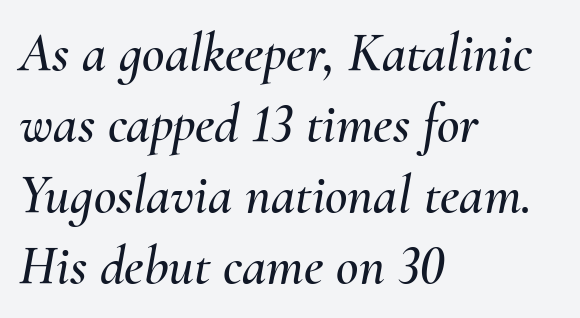
The image shows 55 px text type, italic (leaning right); set left-aligned, normal line spacing (1.29x), normal letter spacing, not underlined; medium stroke contrast and a small x-height.
